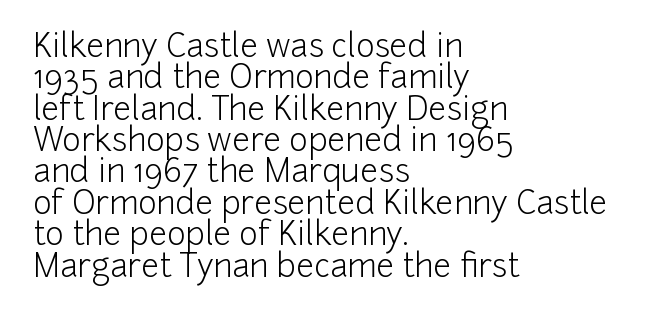
The image shows 32 px light sans-serif type, upright; set left-aligned, tight line spacing (0.98x), normal letter spacing, not underlined; low stroke contrast and a medium x-height.
